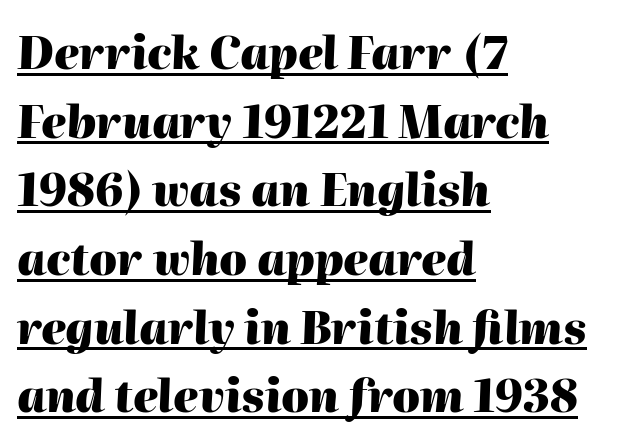
The image shows 44 px heavy type, italic (leaning right); set left-aligned, normal line spacing (1.56x), normal letter spacing, underlined; high stroke contrast and a medium x-height.
